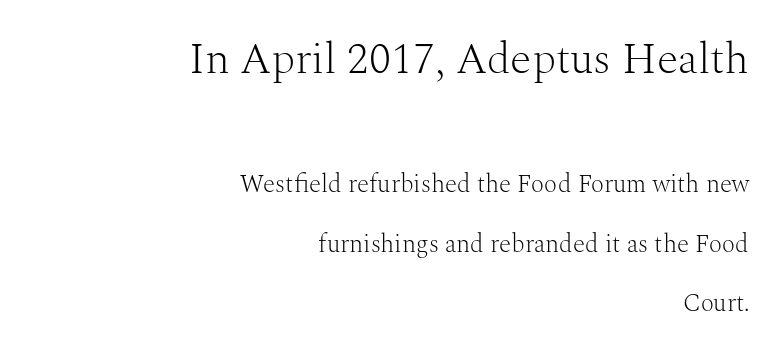
Q: Is the text bold? A: No.
Q: Is the text italic (slanted)? A: No, it is upright.
Q: Is the typeface a serif or a sans-serif typeface? A: Serif.
Q: Is the text underlined? A: No.
Q: How is the paragraph aligned? A: Right-aligned.
Q: Is the spacing between letters normal or unusually wide? A: Normal.
Q: Is the spacing between lines tight, normal or loose? A: Loose.
Q: Which block of text is set in a larger size, the first (top) or the second (bottom)? A: The first (top) one.
Q: Width (condensed, normal, or wide)? A: Normal.
Q: Stroke contrast? A: Medium.
Q: x-height? A: Medium.
Q: Monospaced? A: No.
